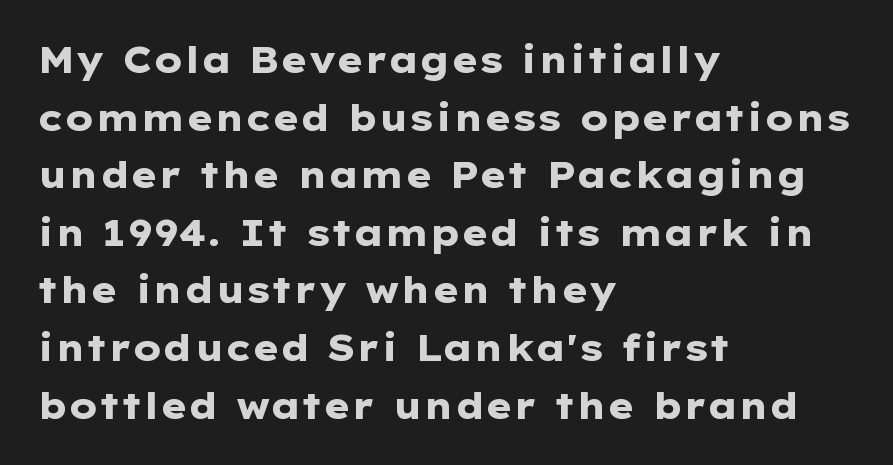
{"serif": "no", "italic": "no", "bold": "yes", "weight": "heavy", "width": "wide", "stroke_contrast": "low", "x_height": "medium", "monospaced": "no", "underline": "no", "align": "left", "line_spacing": "normal", "line_spacing_ratio": 1.6, "letter_spacing": "normal", "letter_spacing_em": 0.0, "glyph_px": 36}
